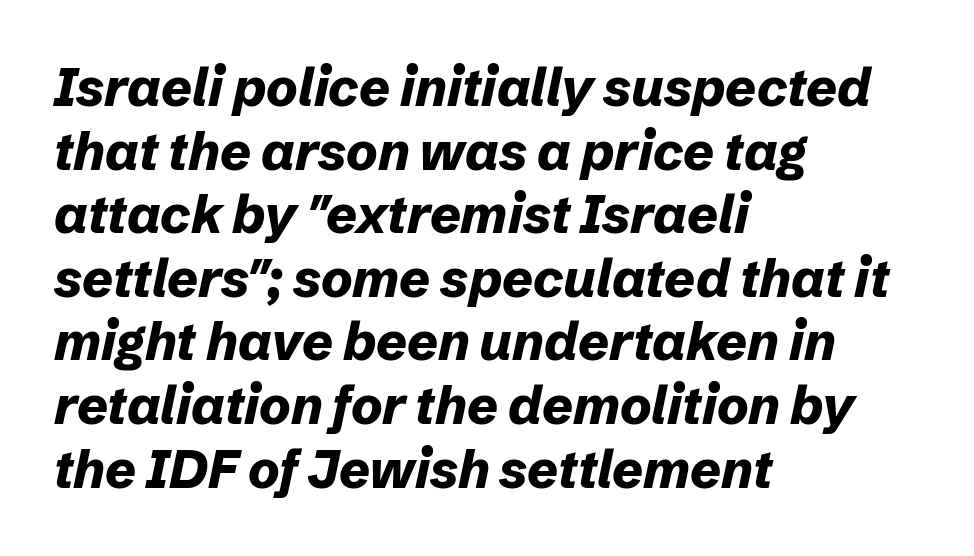
{"italic": "yes", "lean": "right", "slant_degrees": 12, "bold": "yes", "weight": "bold", "width": "normal", "stroke_contrast": "low", "x_height": "medium", "monospaced": "no", "underline": "no", "align": "left", "line_spacing_ratio": 1.2, "letter_spacing": "normal", "letter_spacing_em": 0.0, "glyph_px": 53}
